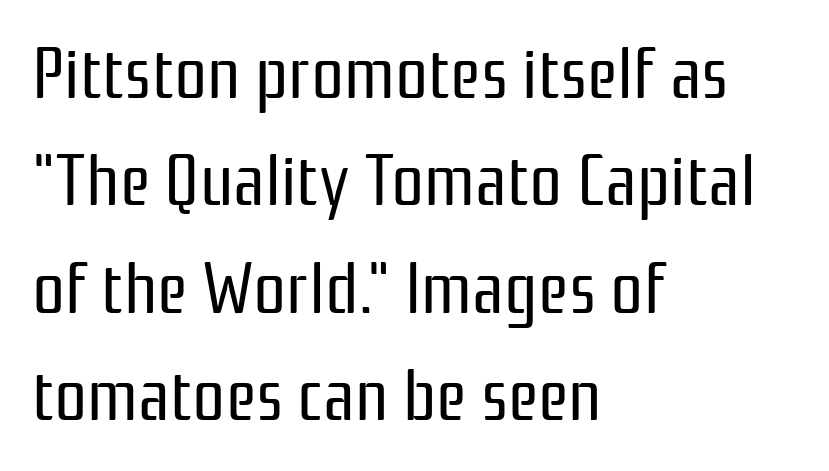
These lines are set flush left with a ragged right edge. Line spacing here is normal. The rendering uses natural spacing where letterforms have individual widths. The strokes are not fattened; the text isn't bold. A clean baseline with only descenders dipping below it. Stroke terminals: plain, sans-serif.
